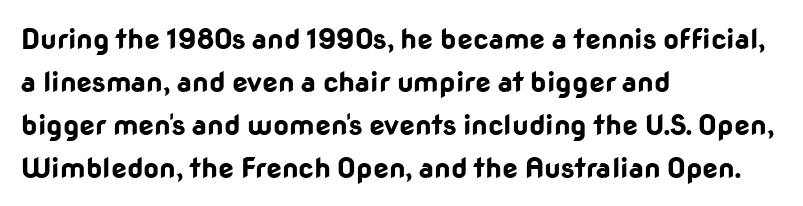
{"serif": "no", "italic": "no", "bold": "yes", "weight": "bold", "width": "normal", "stroke_contrast": "low", "x_height": "medium", "monospaced": "no", "underline": "no", "align": "left", "line_spacing": "normal", "line_spacing_ratio": 1.53, "letter_spacing": "normal", "letter_spacing_em": 0.0, "glyph_px": 28}
